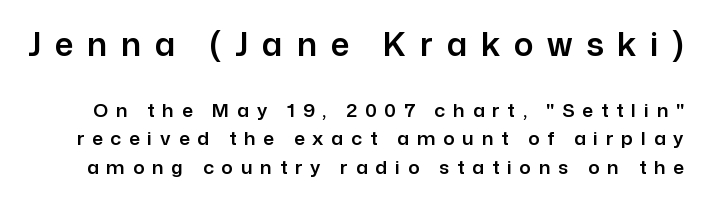
To sum up the face: it is a sans, with no serifs. Loose tracking; the words dissolve into strings of separated letters. The passage shown is not underscored anywhere. The rows are spaced the way most documents space them. When letters stand straight like this, we call the style roman or upright.
